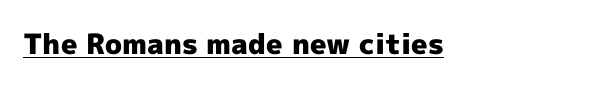
The image shows 28 px heavy sans-serif type, upright; set normal letter spacing, underlined; a medium x-height.
